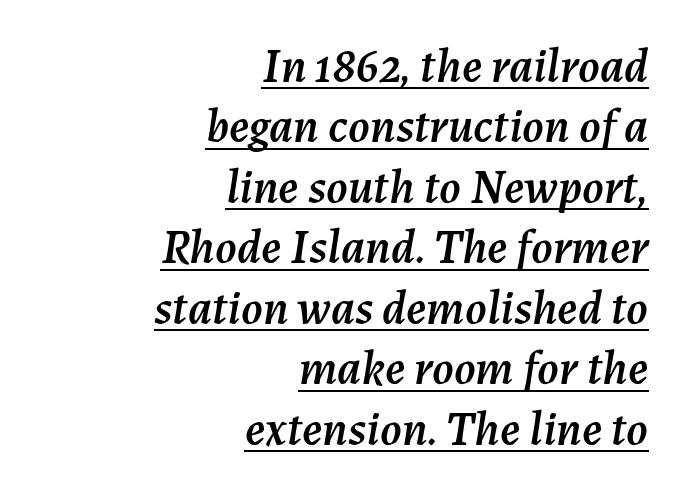
{"italic": "yes", "lean": "right", "slant_degrees": 7, "width": "normal", "stroke_contrast": "medium", "x_height": "medium", "monospaced": "no", "underline": "yes", "align": "right", "line_spacing": "normal", "line_spacing_ratio": 1.26, "letter_spacing": "normal", "letter_spacing_em": 0.0, "glyph_px": 48}
